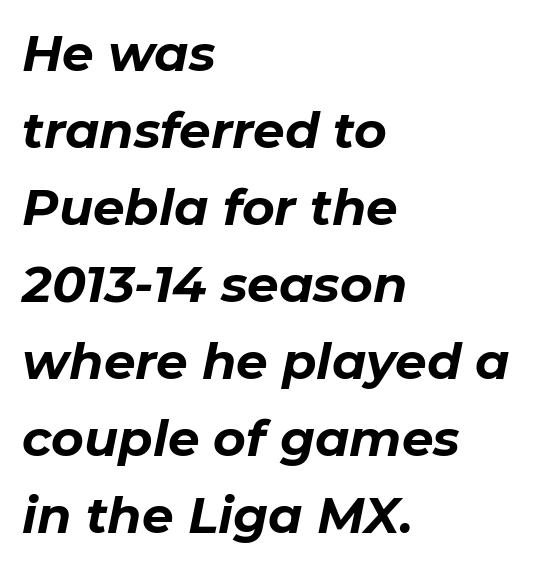
Q: Is the text bold? A: Yes.
Q: Is the text italic (slanted)? A: Yes, it leans right by about 11 degrees.
Q: Is the text underlined? A: No.
Q: How is the paragraph aligned? A: Left-aligned.
Q: Is the spacing between letters normal or unusually wide? A: Normal.
Q: Is the spacing between lines tight, normal or loose? A: Normal.
Q: Width (condensed, normal, or wide)? A: Normal.
Q: Stroke contrast? A: Low.
Q: x-height? A: Medium.
Q: Monospaced? A: No.
